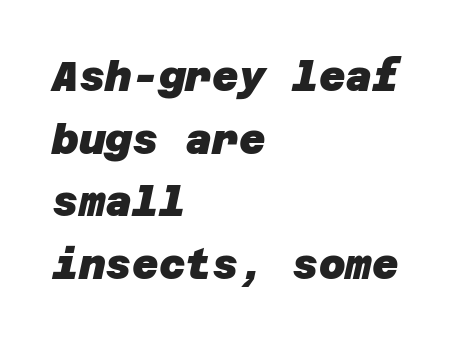
The image shows 41 px heavy sans-serif type; set left-aligned, normal line spacing (1.53x), normal letter spacing, not underlined; low stroke contrast and a large x-height.
